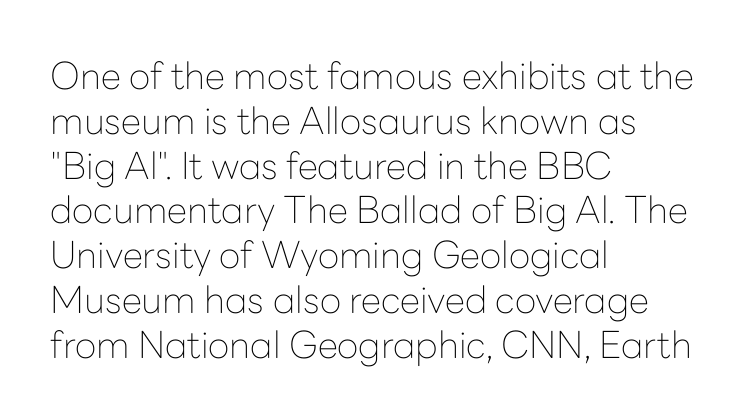
{"serif": "no", "italic": "no", "bold": "no", "weight": "thin", "width": "normal", "stroke_contrast": "low", "x_height": "medium", "monospaced": "no", "underline": "no", "align": "left", "line_spacing_ratio": 1.21, "letter_spacing": "normal", "letter_spacing_em": 0.0, "glyph_px": 37}
